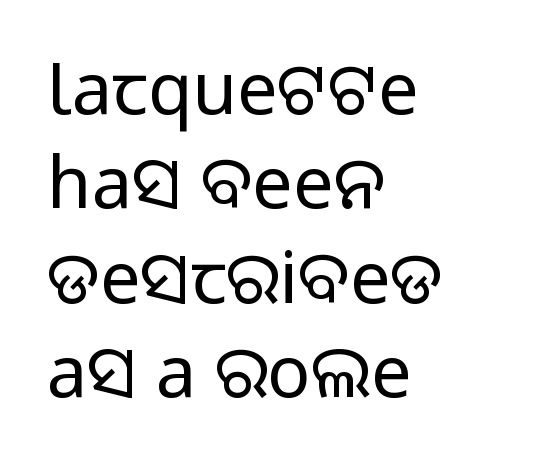
Q: Is the text bold? A: No.
Q: Is the text italic (slanted)? A: No, it is upright.
Q: Is the typeface a serif or a sans-serif typeface? A: Sans-serif.
Q: Is the text underlined? A: No.
Q: How is the paragraph aligned? A: Left-aligned.
Q: Is the spacing between letters normal or unusually wide? A: Normal.
Q: Is the spacing between lines tight, normal or loose? A: Normal.
Q: Width (condensed, normal, or wide)? A: Normal.
Q: Stroke contrast? A: Low.
Q: x-height? A: Medium.
Q: Monospaced? A: No.
